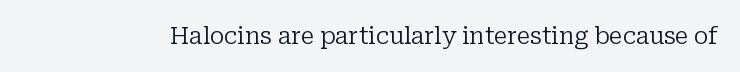
{"italic": "no", "bold": "no", "underline": "no", "letter_spacing": "normal", "letter_spacing_em": 0.0, "glyph_px": 23}
